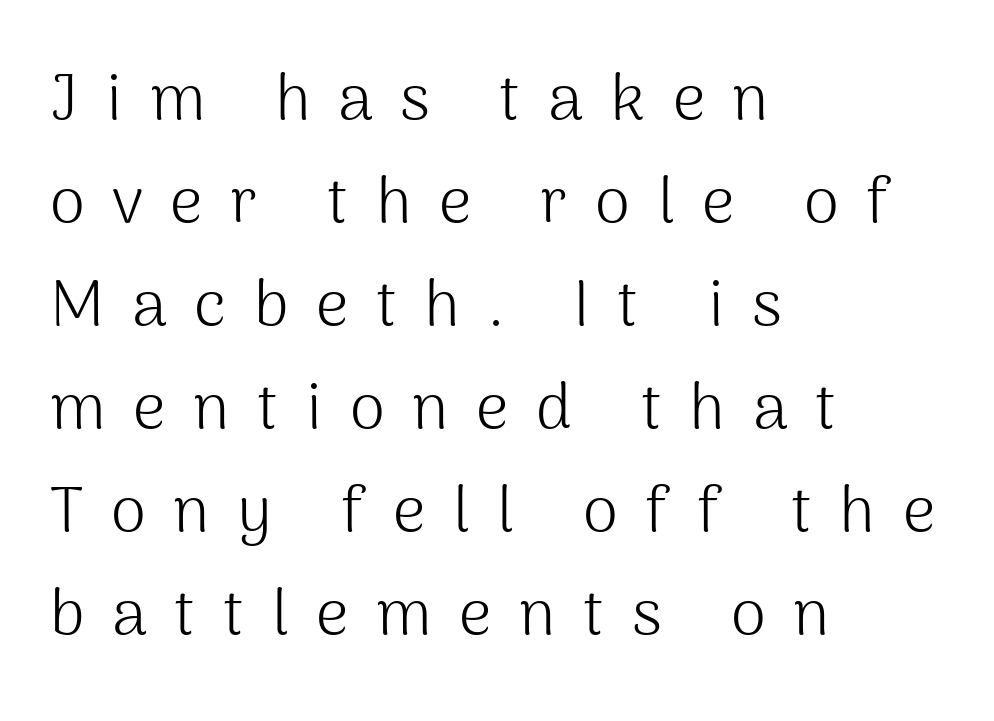
The image shows 64 px light sans-serif type, upright; set left-aligned, normal line spacing (1.61x), unusually wide letter spacing (+0.43 em), not underlined; medium stroke contrast and a medium x-height.
